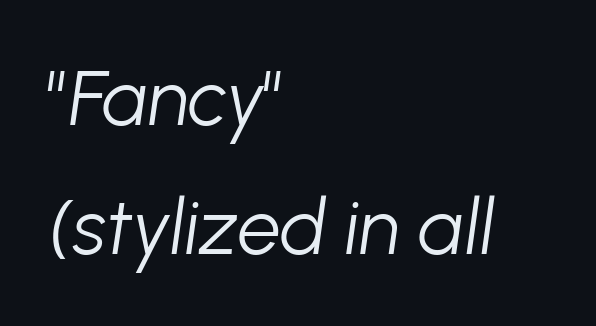
Tracking value appears to be zero — textbook default spacing. A typesetter would call this proportional, since set widths differ per character. The lettering tilts uniformly, giving the passage an italic look. Honestly, there is no underline to notice here at all. The lines are quadded left. The typeface has the unassuming heft of standard copy or less.
